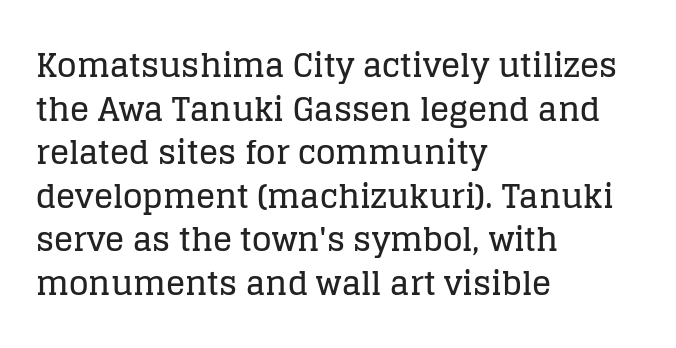
{"serif": "yes", "italic": "no", "width": "normal", "stroke_contrast": "low", "x_height": "large", "monospaced": "no", "underline": "no", "align": "left", "line_spacing": "normal", "line_spacing_ratio": 1.36, "letter_spacing": "normal", "letter_spacing_em": 0.0, "glyph_px": 32}
